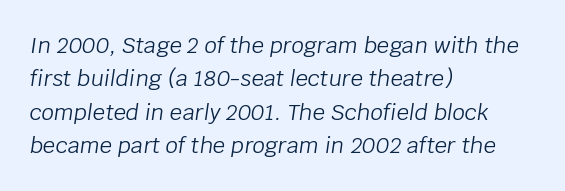
Q: Is the text bold? A: No.
Q: Is the text italic (slanted)? A: Yes, it leans right by about 8 degrees.
Q: Is the text underlined? A: No.
Q: How is the paragraph aligned? A: Left-aligned.
Q: Is the spacing between letters normal or unusually wide? A: Normal.
Q: Is the spacing between lines tight, normal or loose? A: Normal.
